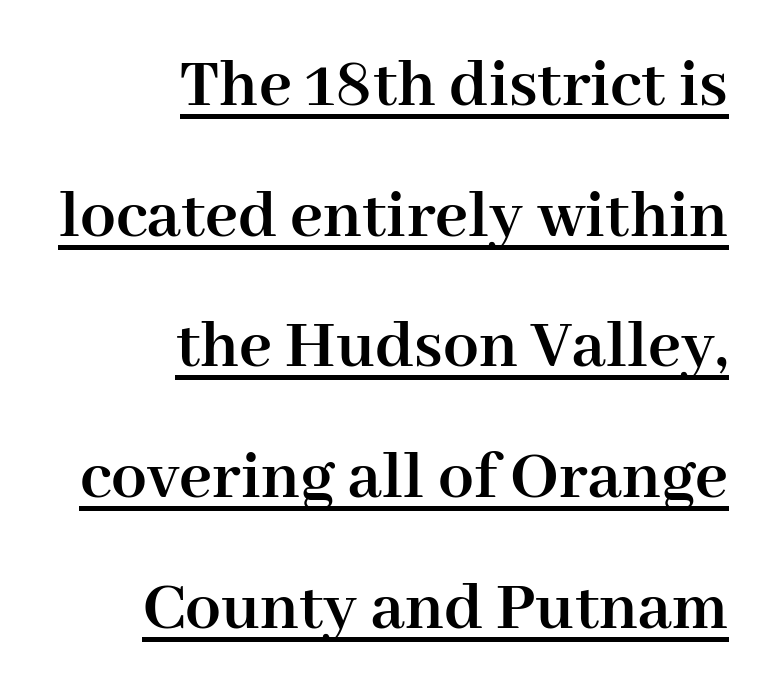
The rendering uses a bold face; every stroke is thick and dark. The face used here is proportionally spaced, like ordinary book or web type. These characters rest on top of a visible drawn line. Reading down the block, your eye finds every line finishing at a fixed right position. The typography opts for an upright posture over an oblique one. The line texture is even and compact thanks to regular tracking.
